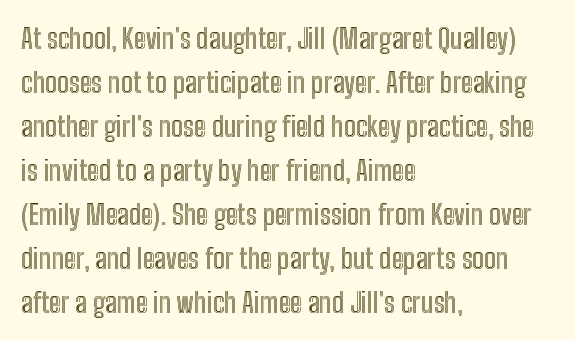
The image shows 28 px condensed type, upright; set left-aligned, normal line spacing (1.57x), normal letter spacing, not underlined; a medium x-height.
